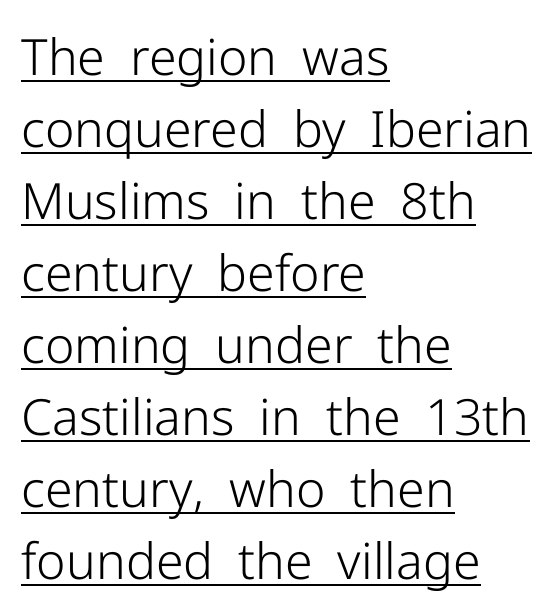
Proportional: the letters do not fall into vertical columns. Bold? No — there's no thickening of the strokes. Unlike italic type, these characters show no tilt at all. Leading matches the norm, producing a regular column. The typeface chosen for these lines omits serifs. Caption: multi-line text, flush left, ragged right.
